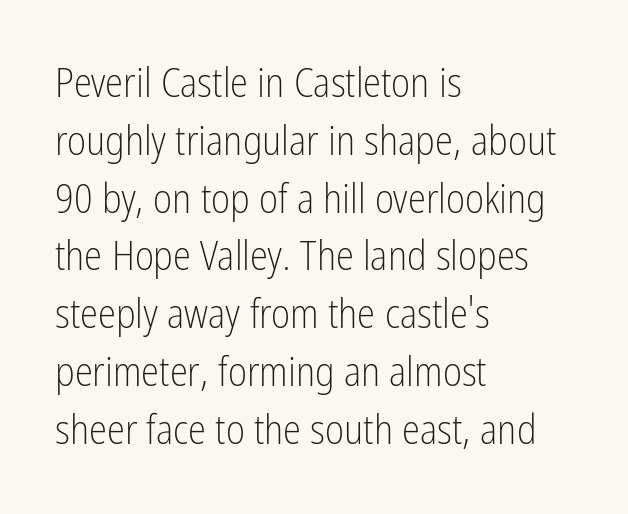
The image shows 41 px light, condensed sans-serif type, upright; set left-aligned, normal line spacing (1.41x), normal letter spacing, not underlined; low stroke contrast and a medium x-height.
